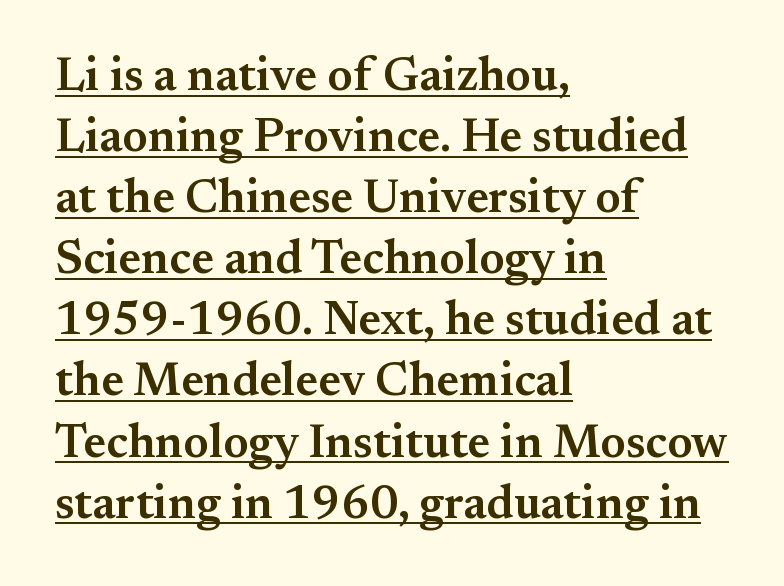
Q: Is the text bold? A: Semi-bold.
Q: Is the text italic (slanted)? A: No, it is upright.
Q: Is the typeface a serif or a sans-serif typeface? A: Serif.
Q: Is the text underlined? A: Yes.
Q: How is the paragraph aligned? A: Left-aligned.
Q: Is the spacing between letters normal or unusually wide? A: Normal.
Q: Is the spacing between lines tight, normal or loose? A: Normal.
Q: Width (condensed, normal, or wide)? A: Normal.
Q: Stroke contrast? A: Medium.
Q: x-height? A: Small.
Q: Monospaced? A: No.
